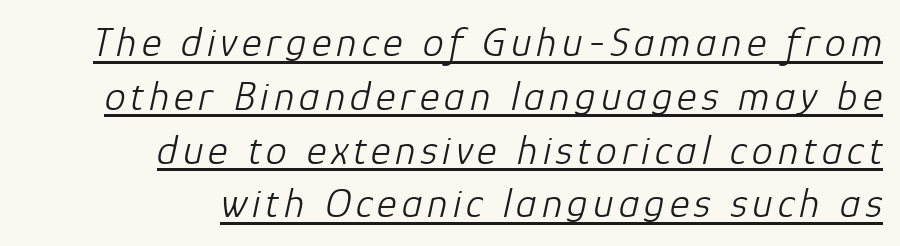
The image shows 42 px light type, italic (leaning right); set right-aligned, normal line spacing (1.28x), underlined; low stroke contrast and a medium x-height.
